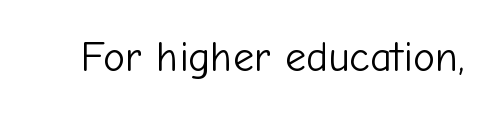
The image shows 42 px light sans-serif type, upright; set normal letter spacing, not underlined; low stroke contrast and a medium x-height.
